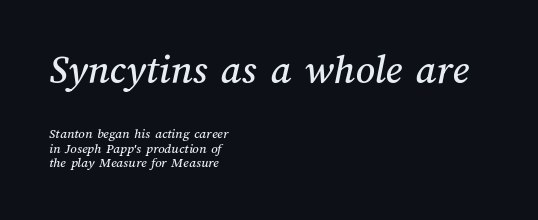
The image shows 42 px text type; set left-aligned, tight line spacing (1.04x), normal letter spacing, not underlined; the first (top) block is 3.0x larger; medium stroke contrast and a medium x-height.
